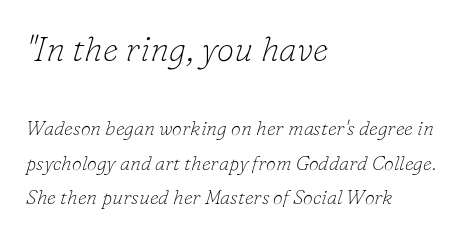
Is the block centered? No — it sits flush against the left margin. Clear beneath every line of the passage. You can tell it's italic because the verticals aren't actually vertical. Type style note: has serifs. This rendering leaves character spacing at its baseline value. In this sample the first text group is rendered at the bigger scale.
